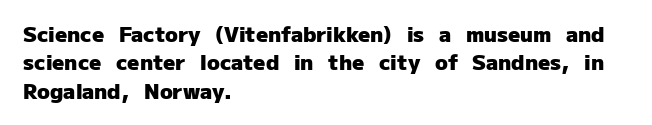
Q: Is the text bold? A: Yes.
Q: Is the text italic (slanted)? A: No, it is upright.
Q: Is the text underlined? A: No.
Q: How is the paragraph aligned? A: Left-aligned.
Q: Is the spacing between letters normal or unusually wide? A: Normal.
Q: Is the spacing between lines tight, normal or loose? A: Normal.
